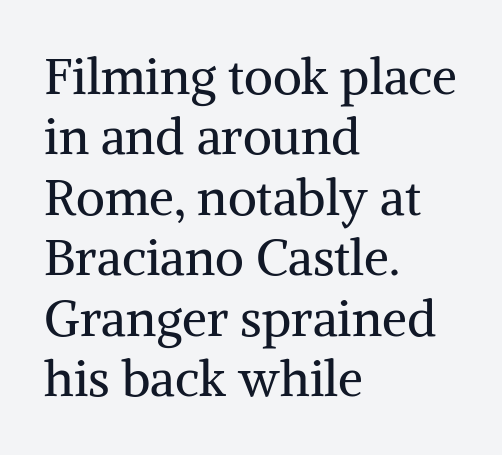
Q: Is the text bold? A: No.
Q: Is the text italic (slanted)? A: No, it is upright.
Q: Is the typeface a serif or a sans-serif typeface? A: Serif.
Q: Is the text underlined? A: No.
Q: How is the paragraph aligned? A: Left-aligned.
Q: Is the spacing between letters normal or unusually wide? A: Normal.
Q: Width (condensed, normal, or wide)? A: Normal.
Q: Stroke contrast? A: Medium.
Q: x-height? A: Medium.
Q: Monospaced? A: No.
